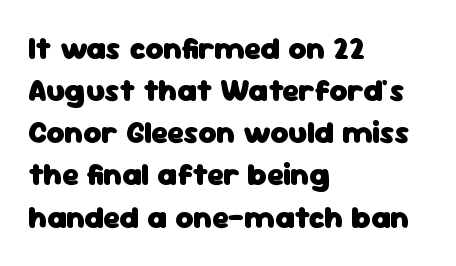
{"serif": "no", "italic": "no", "bold": "yes", "weight": "heavy", "width": "normal", "stroke_contrast": "low", "x_height": "medium", "monospaced": "no", "underline": "no", "align": "left", "line_spacing": "normal", "line_spacing_ratio": 1.36, "letter_spacing": "normal", "letter_spacing_em": 0.0, "glyph_px": 31}
